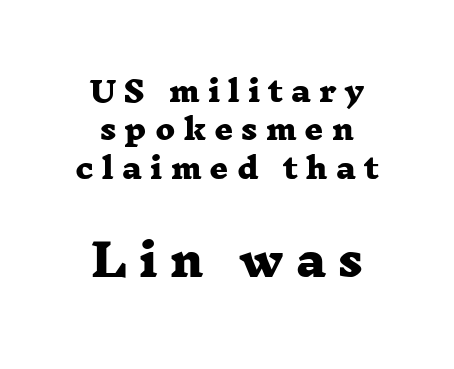
The image shows 44 px heavy, wide serif type; set centered, normal line spacing (1.32x), unusually wide letter spacing (+0.28 em), not underlined; the second (bottom) block is 1.52x larger; low stroke contrast and a medium x-height.
